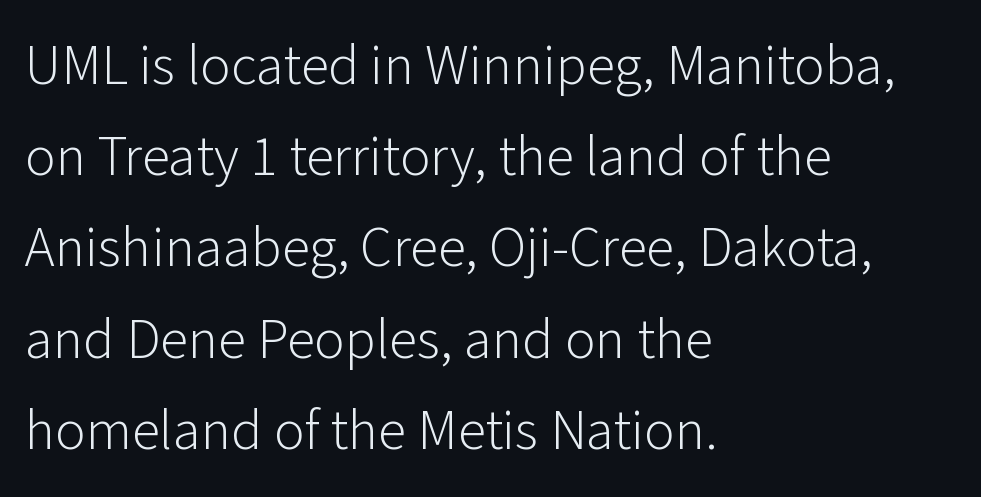
Q: Is the text bold? A: No.
Q: Is the text italic (slanted)? A: No, it is upright.
Q: Is the typeface a serif or a sans-serif typeface? A: Sans-serif.
Q: Is the text underlined? A: No.
Q: How is the paragraph aligned? A: Left-aligned.
Q: Is the spacing between letters normal or unusually wide? A: Normal.
Q: Is the spacing between lines tight, normal or loose? A: Normal.
Q: Width (condensed, normal, or wide)? A: Normal.
Q: Stroke contrast? A: Low.
Q: x-height? A: Medium.
Q: Monospaced? A: No.
